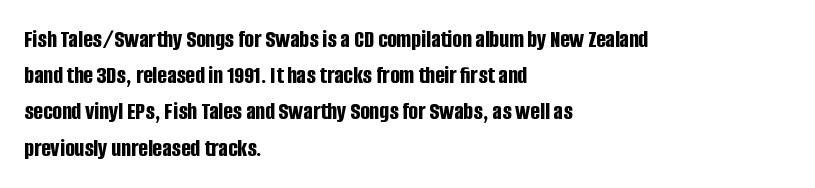
The image shows 25 px bold type, upright; set left-aligned, normal line spacing (1.45x), normal letter spacing, not underlined.
